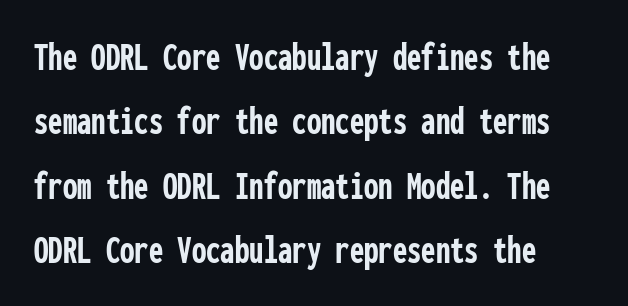
Q: Is the text bold? A: Yes.
Q: Is the text italic (slanted)? A: No, it is upright.
Q: Is the typeface a serif or a sans-serif typeface? A: Sans-serif.
Q: Is the text underlined? A: No.
Q: How is the paragraph aligned? A: Left-aligned.
Q: Is the spacing between letters normal or unusually wide? A: Normal.
Q: Is the spacing between lines tight, normal or loose? A: Normal.
Q: Width (condensed, normal, or wide)? A: Condensed.
Q: Stroke contrast? A: Low.
Q: x-height? A: Medium.
Q: Monospaced? A: Yes.
